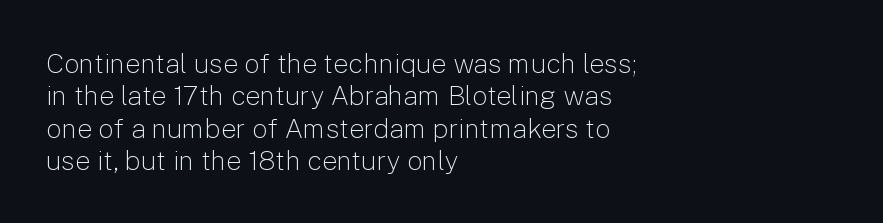
Q: Is the text bold? A: No.
Q: Is the text italic (slanted)? A: No, it is upright.
Q: Is the text underlined? A: No.
Q: How is the paragraph aligned? A: Left-aligned.
Q: Is the spacing between letters normal or unusually wide? A: Normal.
